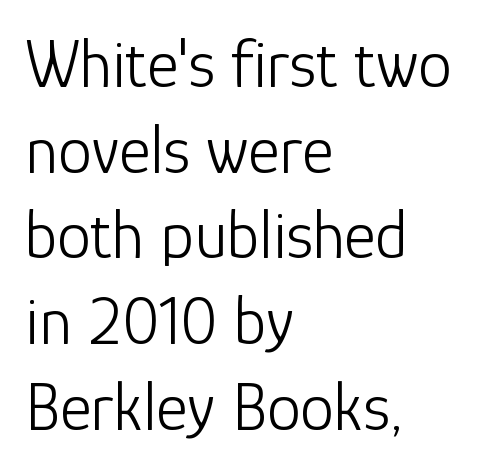
Q: Is the text bold? A: No.
Q: Is the text italic (slanted)? A: No, it is upright.
Q: Is the typeface a serif or a sans-serif typeface? A: Sans-serif.
Q: Is the text underlined? A: No.
Q: How is the paragraph aligned? A: Left-aligned.
Q: Is the spacing between letters normal or unusually wide? A: Normal.
Q: Is the spacing between lines tight, normal or loose? A: Normal.
Q: Width (condensed, normal, or wide)? A: Normal.
Q: Stroke contrast? A: Low.
Q: x-height? A: Medium.
Q: Monospaced? A: No.
